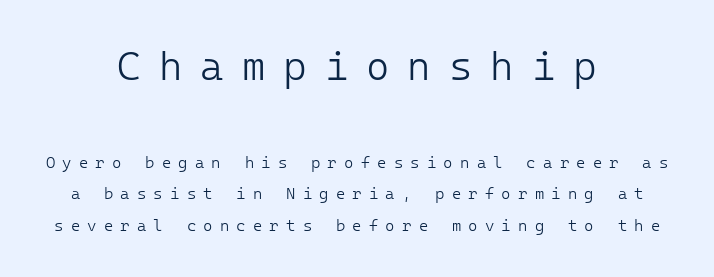
{"serif": "no", "italic": "no", "bold": "no", "weight": "light", "width": "normal", "stroke_contrast": "low", "x_height": "medium", "underline": "no", "align": "center", "line_spacing": "loose", "line_spacing_ratio": 1.97, "letter_spacing": "wide", "letter_spacing_em": 0.45, "larger_block": "first", "size_ratio": 2.5, "glyph_px": 40}
